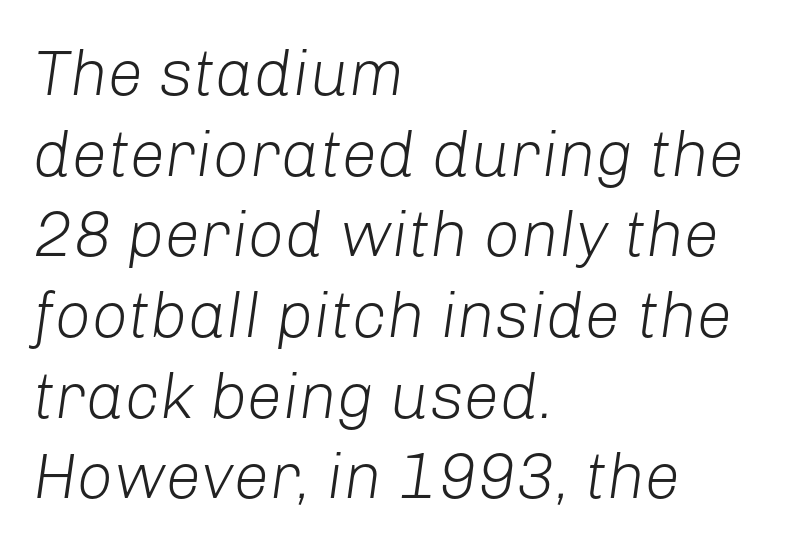
The image shows 64 px light type, italic (leaning right); set left-aligned, normal line spacing (1.26x), normal letter spacing, not underlined; low stroke contrast and a medium x-height.
